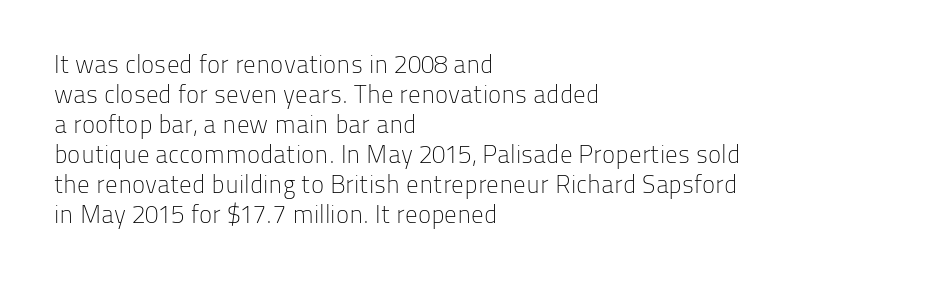
The image shows 25 px text type, upright; set left-aligned, line spacing 1.2x, normal letter spacing, not underlined.
